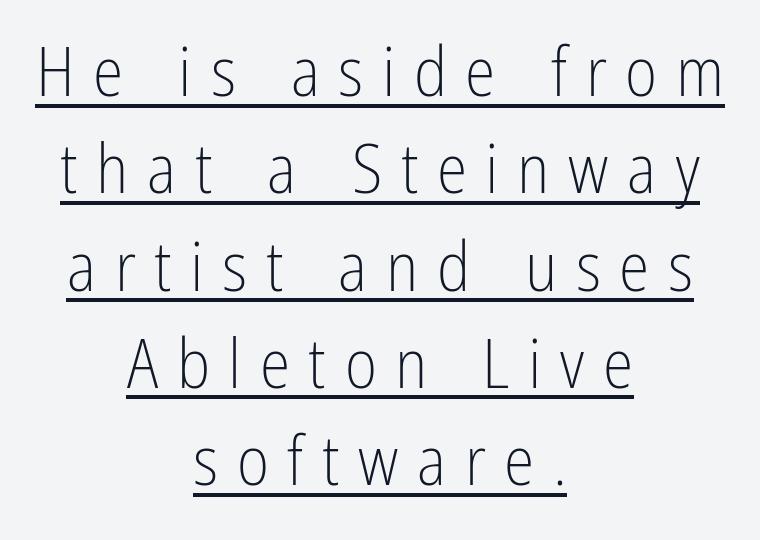
The image shows 69 px light, condensed sans-serif type, upright; set centered, normal line spacing (1.41x), unusually wide letter spacing (+0.27 em), underlined; low stroke contrast and a medium x-height.
